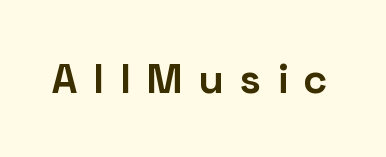
{"serif": "no", "italic": "no", "bold": "yes", "weight": "bold", "width": "normal", "stroke_contrast": "low", "x_height": "medium", "monospaced": "no", "underline": "no", "letter_spacing": "wide", "letter_spacing_em": 0.41, "glyph_px": 41}
